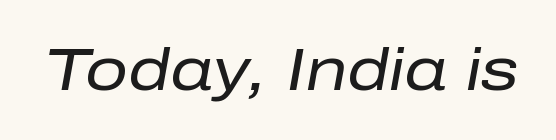
Observe the lean: these are italic letterforms. The letterforms sit at book weight or below. Descenders are the only things crossing below the line. A typesetter would call this zero additional tracking. Note the varied advance widths — an 'i' is clearly narrower than an 'm'.
